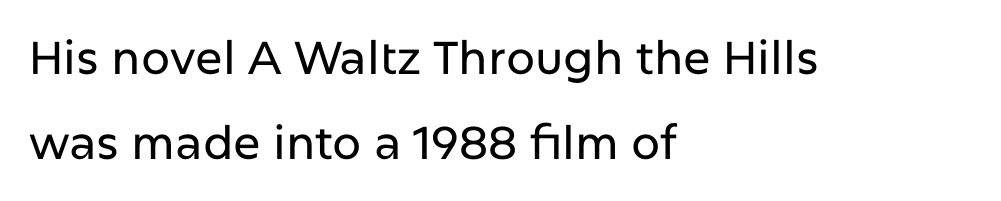
Q: Is the text italic (slanted)? A: No, it is upright.
Q: Is the typeface a serif or a sans-serif typeface? A: Sans-serif.
Q: Is the text underlined? A: No.
Q: How is the paragraph aligned? A: Left-aligned.
Q: Is the spacing between letters normal or unusually wide? A: Normal.
Q: Width (condensed, normal, or wide)? A: Normal.
Q: Stroke contrast? A: Low.
Q: x-height? A: Medium.
Q: Monospaced? A: No.
